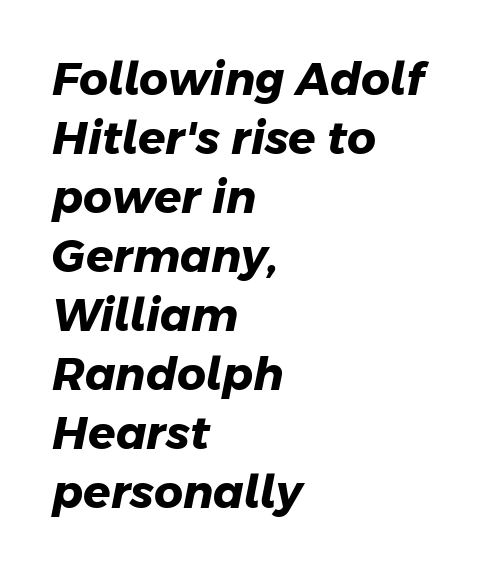
What kind of face is this? One without serifs — a sans. Each new line begins a customary step beneath the previous one. As a designer I'd log this as weight 700, bold. The ragged edge is on the right, which tells us the setting is flush left. Proportional: the letters do not fall into vertical columns.
